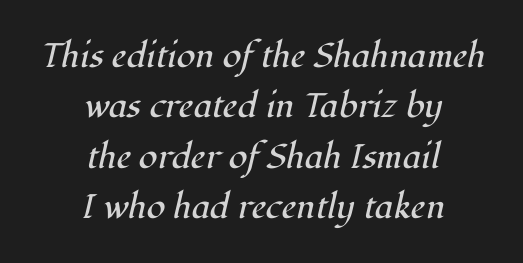
The image shows 34 px regular-weight serif type, italic (leaning right); set centered, normal line spacing (1.48x), normal letter spacing, not underlined; high stroke contrast and a medium x-height.
